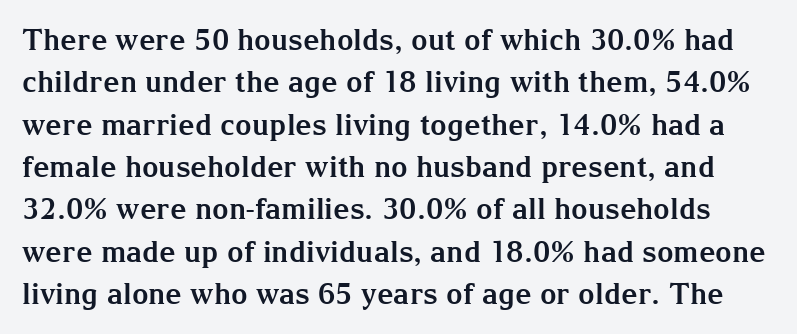
{"serif": "yes", "italic": "no", "bold": "yes", "weight": "bold", "width": "normal", "stroke_contrast": "medium", "x_height": "medium", "monospaced": "no", "underline": "no", "line_spacing": "normal", "line_spacing_ratio": 1.46, "letter_spacing": "normal", "letter_spacing_em": 0.0, "glyph_px": 29}
